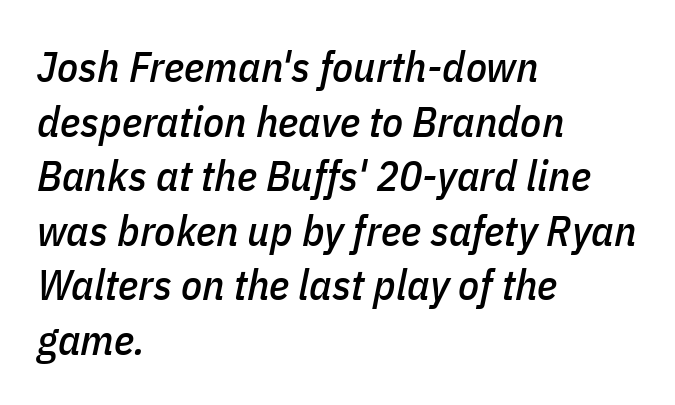
In terms of letterspacing, this is plain default setting. Notice how the stems are inclined rather than vertical — that's the hallmark of italics. Notice how descenders clear the ascenders below comfortably — that's standard leading. Letters rest on an invisible, unmarked baseline. A typesetter would call this proportional, since set widths differ per character. Layout note: lines flush left.
